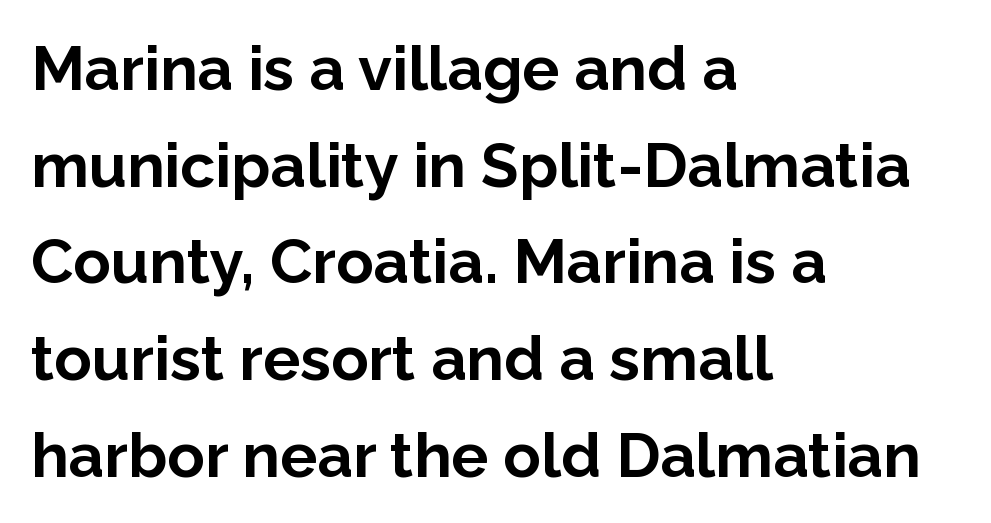
{"serif": "no", "italic": "no", "bold": "yes", "weight": "bold", "width": "normal", "stroke_contrast": "low", "x_height": "medium", "monospaced": "no", "underline": "no", "align": "left", "line_spacing": "normal", "line_spacing_ratio": 1.56, "letter_spacing": "normal", "letter_spacing_em": 0.0, "glyph_px": 62}
